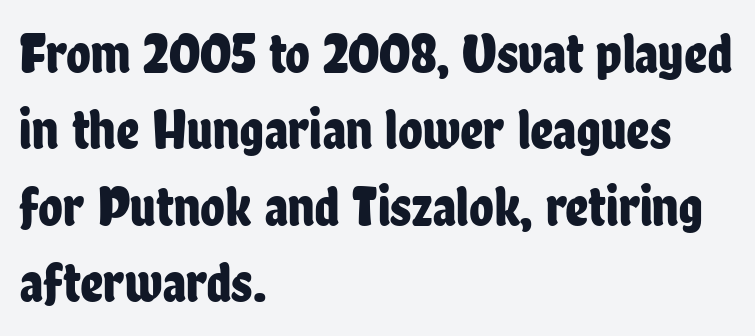
Q: Is the text italic (slanted)? A: No, it is upright.
Q: Is the typeface a serif or a sans-serif typeface? A: Sans-serif.
Q: Is the text underlined? A: No.
Q: How is the paragraph aligned? A: Left-aligned.
Q: Is the spacing between letters normal or unusually wide? A: Normal.
Q: Is the spacing between lines tight, normal or loose? A: Normal.
Q: Width (condensed, normal, or wide)? A: Condensed.
Q: Stroke contrast? A: Low.
Q: x-height? A: Medium.
Q: Monospaced? A: No.
